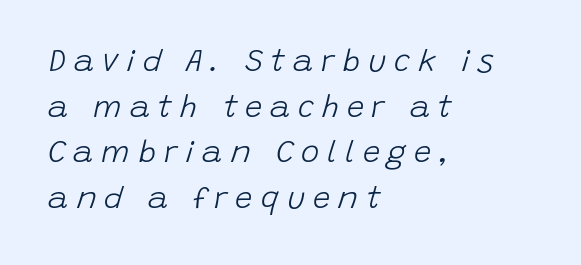
Q: Is the text bold? A: No.
Q: Is the text italic (slanted)? A: Yes, it leans right by about 15 degrees.
Q: Is the text underlined? A: No.
Q: How is the paragraph aligned? A: Left-aligned.
Q: Is the spacing between letters normal or unusually wide? A: Unusually wide.
Q: Is the spacing between lines tight, normal or loose? A: Normal.
Q: Width (condensed, normal, or wide)? A: Normal.
Q: Stroke contrast? A: Low.
Q: x-height? A: Large.
Q: Monospaced? A: No.
